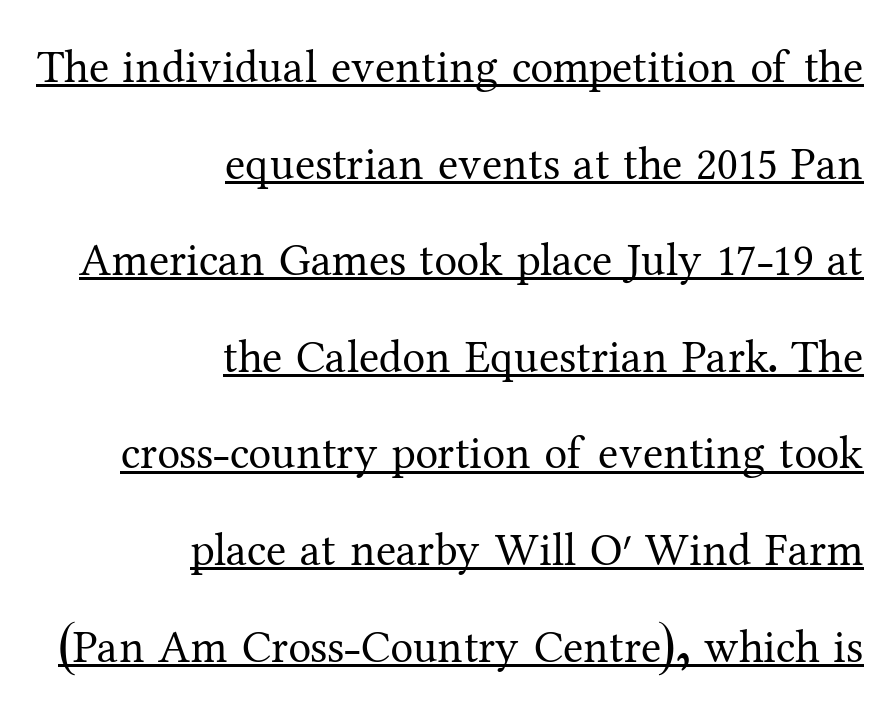
{"serif": "yes", "italic": "no", "bold": "no", "weight": "regular", "width": "normal", "stroke_contrast": "medium", "x_height": "medium", "monospaced": "no", "underline": "yes", "align": "right", "line_spacing": "loose", "line_spacing_ratio": 2.1, "letter_spacing": "normal", "letter_spacing_em": 0.0, "glyph_px": 46}
